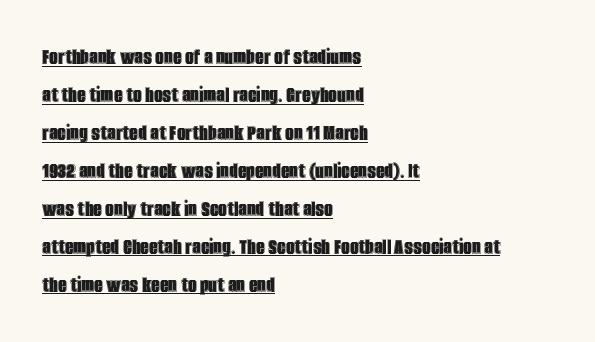
Here the glyphs are tracked normally, forming tight word shapes. Every stem runs plumb, perpendicular to the baseline. Is there an underline? Yes — a line sits under the letters. The lines sit at an ordinary, default distance from one another. One-word summary of the alignment: left.
